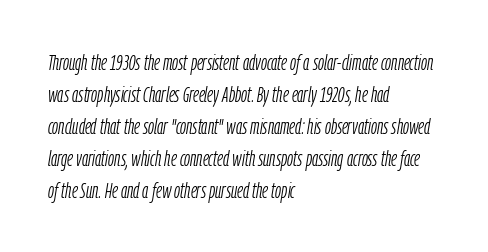
Q: Is the text bold? A: No.
Q: Is the text italic (slanted)? A: Yes, it leans right by about 9 degrees.
Q: Is the text underlined? A: No.
Q: How is the paragraph aligned? A: Left-aligned.
Q: Is the spacing between letters normal or unusually wide? A: Normal.
Q: Is the spacing between lines tight, normal or loose? A: Normal.
